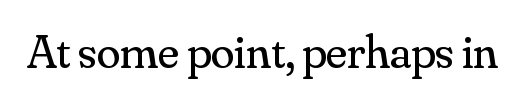
Is this a heavy cut? Hardly; it is regular or lighter. The line texture is even and compact thanks to regular tracking. Do the characters align in a grid? No, the font is proportional. The passage shown is not underscored anywhere.
